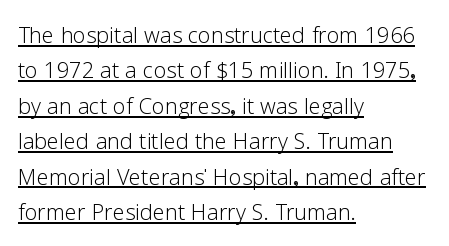
{"serif": "no", "italic": "no", "bold": "no", "weight": "light", "width": "normal", "stroke_contrast": "low", "x_height": "medium", "monospaced": "no", "underline": "yes", "align": "left", "line_spacing_ratio": 1.22, "letter_spacing": "normal", "letter_spacing_em": 0.0, "glyph_px": 29}
